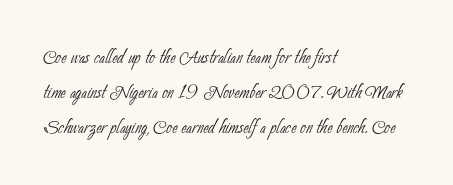
{"bold": "no", "underline": "no", "align": "left", "line_spacing": "normal", "line_spacing_ratio": 1.41, "letter_spacing": "normal", "letter_spacing_em": 0.0, "glyph_px": 25}
